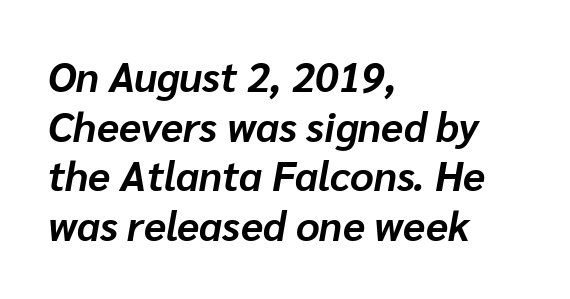
Short and long lines alike share a common starting point at left. Its strokes are broad and dark, the hallmark of bold type. Inter-character spacing is left at the font's built-in metrics. Notice how the stems are inclined rather than vertical — that's the hallmark of italics. Here the designer chose a conventional face with non-uniform glyph widths. The foot of each line stays bare and open.
